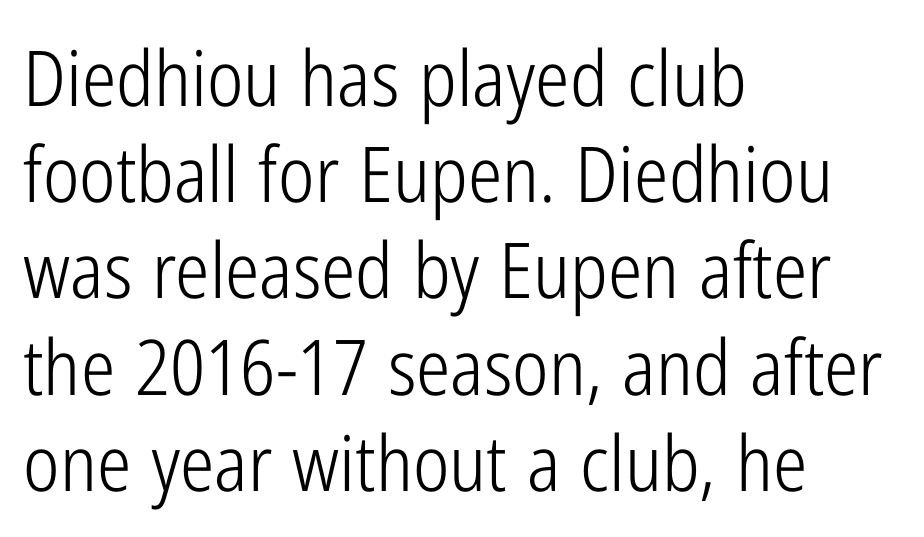
Q: Is the text bold? A: No.
Q: Is the text italic (slanted)? A: No, it is upright.
Q: Is the typeface a serif or a sans-serif typeface? A: Sans-serif.
Q: Is the text underlined? A: No.
Q: How is the paragraph aligned? A: Left-aligned.
Q: Is the spacing between letters normal or unusually wide? A: Normal.
Q: Is the spacing between lines tight, normal or loose? A: Normal.
Q: Width (condensed, normal, or wide)? A: Condensed.
Q: Stroke contrast? A: Low.
Q: x-height? A: Medium.
Q: Monospaced? A: No.
